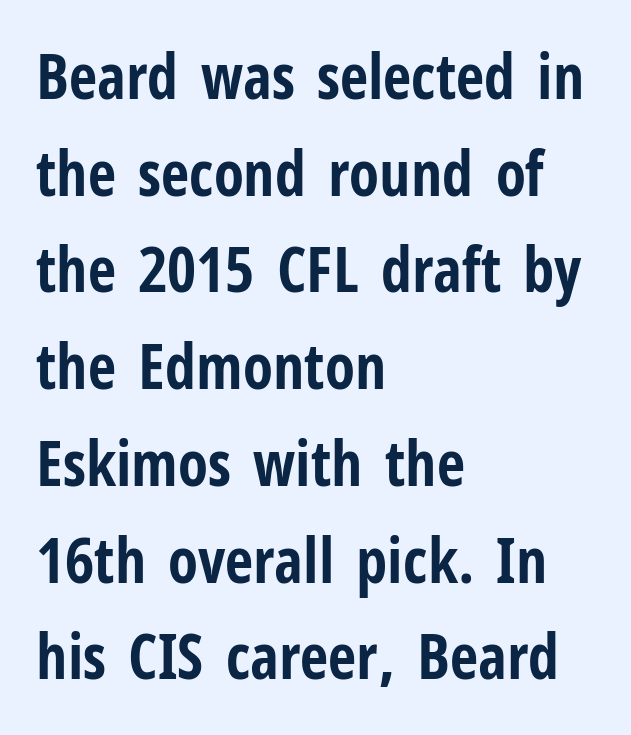
These lines were composed using upright roman letters. The letters advance in unequal steps, a hallmark of proportional type. Caption: multi-line text, flush left, ragged right. How would I describe the line gaps? Plain and ordinary.
